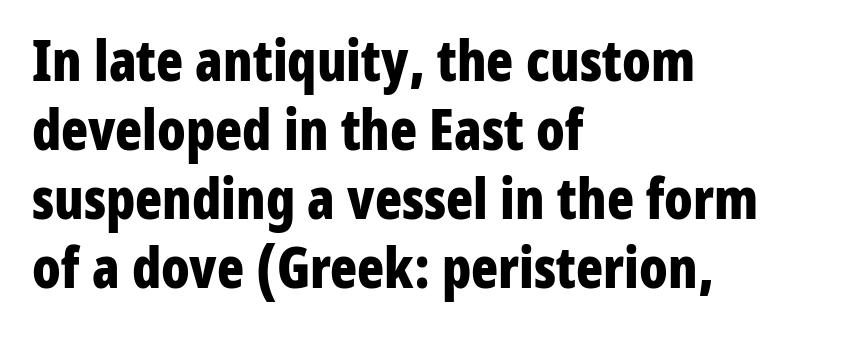
The letters advance in unequal steps, a hallmark of proportional type. The rendering shows plain stroke endings on the letterforms — a sans-serif design. The paragraph has a hard left edge and a soft right edge. Every stem runs plumb, perpendicular to the baseline. Just letters on the line, the space beneath them empty. Nothing unusual about the tracking: characters are spaced as the font intends.
